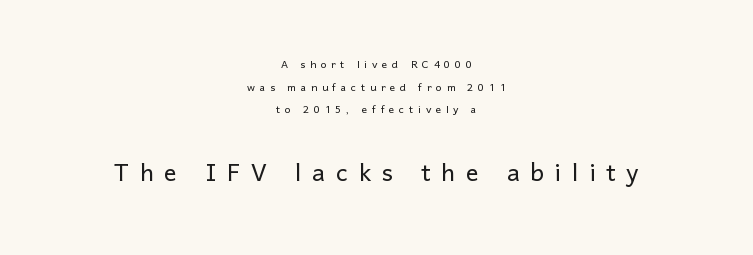
The text block is weighted toward neither margin, spreading evenly from the middle. Check the space under the baseline: it is left empty. Line spacing here is normal. Each letter's strokes conclude bluntly, with no projecting serifs. When letters stand straight like this, we call the style roman or upright.
